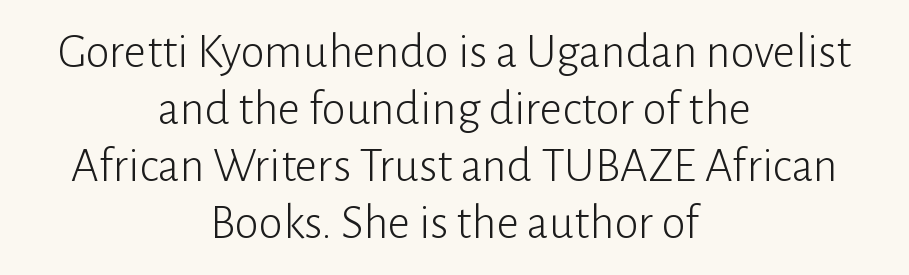
Weight: regular or lighter. Type style note: lacks serifs. Does the copy run flush right? No — it is centered line by line. The font's upright variant was chosen for this text.
